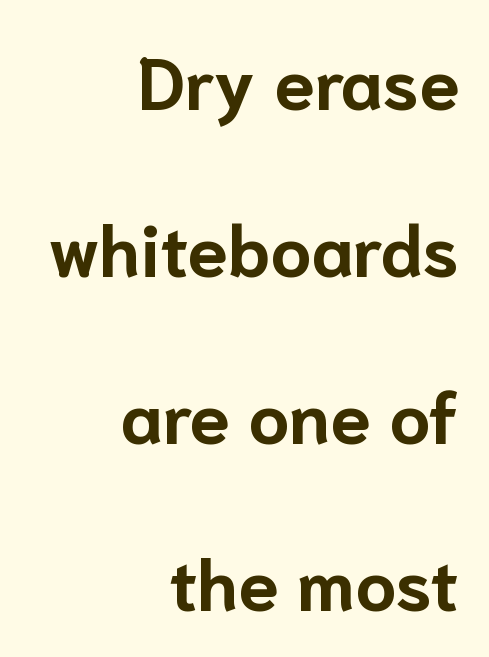
Q: Is the text bold? A: Yes.
Q: Is the text italic (slanted)? A: No, it is upright.
Q: Is the typeface a serif or a sans-serif typeface? A: Sans-serif.
Q: Is the text underlined? A: No.
Q: How is the paragraph aligned? A: Right-aligned.
Q: Is the spacing between letters normal or unusually wide? A: Normal.
Q: Is the spacing between lines tight, normal or loose? A: Loose.
Q: Width (condensed, normal, or wide)? A: Normal.
Q: Stroke contrast? A: Low.
Q: x-height? A: Medium.
Q: Monospaced? A: No.
